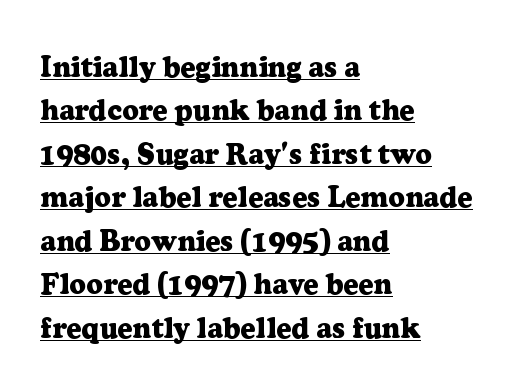
The face used here is seriffed, in the tradition of book romans. Every stem runs plumb, perpendicular to the baseline. Teacher's note: observe the even left margin — that is flush-left alignment. Compared with an ordinary text face, these strokes are far heavier — a full bold. Nothing unusual about the tracking: characters are spaced as the font intends.
